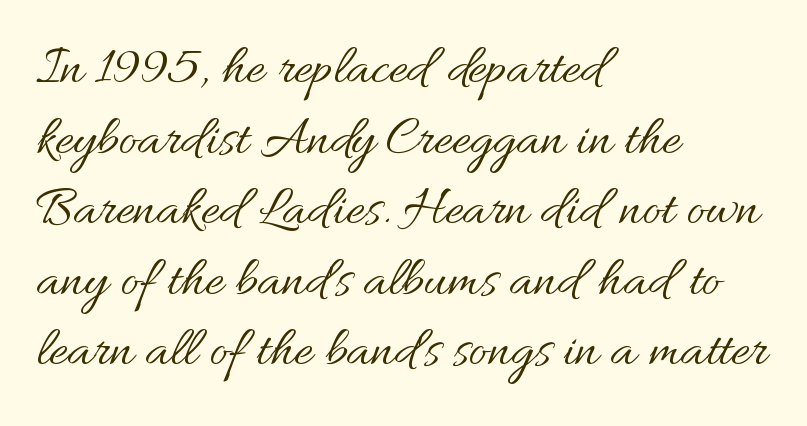
Q: Is the text bold? A: No.
Q: Is the text italic (slanted)? A: Yes.
Q: Is the text underlined? A: No.
Q: How is the paragraph aligned? A: Left-aligned.
Q: Is the spacing between letters normal or unusually wide? A: Normal.
Q: Is the spacing between lines tight, normal or loose? A: Normal.
Q: Width (condensed, normal, or wide)? A: Normal.
Q: Stroke contrast? A: Medium.
Q: x-height? A: Small.
Q: Monospaced? A: No.
